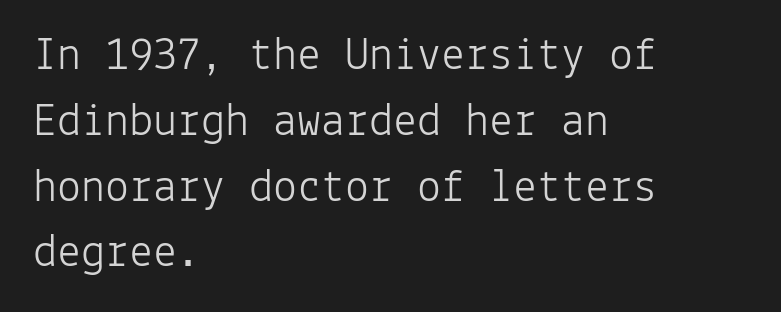
{"serif": "no", "italic": "no", "bold": "no", "weight": "light", "width": "normal", "stroke_contrast": "low", "x_height": "medium", "monospaced": "yes", "underline": "no", "align": "left", "line_spacing": "normal", "line_spacing_ratio": 1.37, "letter_spacing": "normal", "letter_spacing_em": 0.0, "glyph_px": 48}
